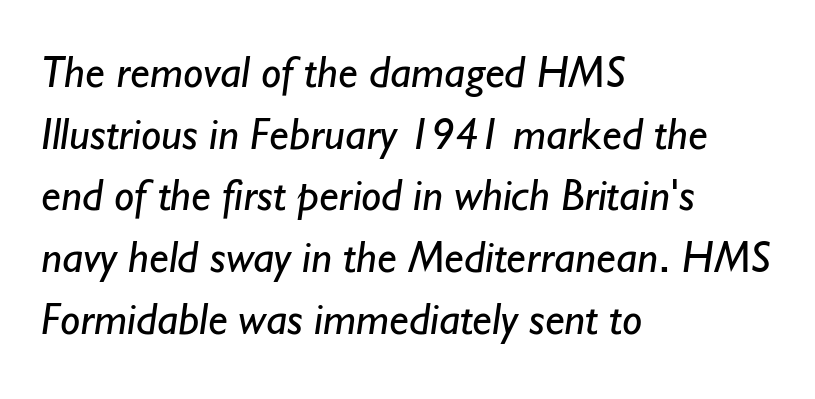
{"serif": "no", "bold": "no", "weight": "regular", "width": "normal", "stroke_contrast": "low", "x_height": "small", "monospaced": "no", "underline": "no", "align": "left", "line_spacing": "normal", "line_spacing_ratio": 1.37, "letter_spacing": "normal", "letter_spacing_em": 0.0, "glyph_px": 45}
